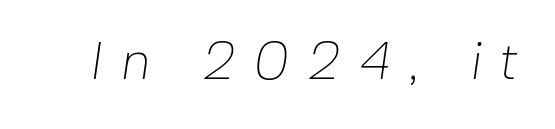
{"serif": "no", "bold": "no", "weight": "thin", "width": "normal", "stroke_contrast": "low", "x_height": "medium", "monospaced": "no", "underline": "no", "letter_spacing": "wide", "letter_spacing_em": 0.33, "glyph_px": 53}
